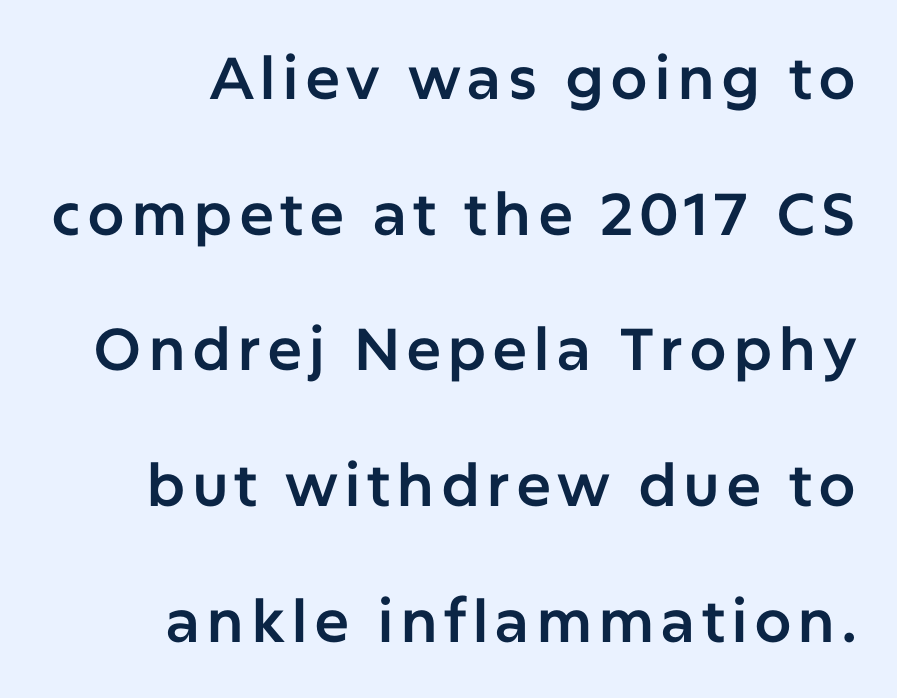
The image shows 59 px sans-serif type, upright; set right-aligned, loose line spacing (2.3x), not underlined; low stroke contrast and a medium x-height.
